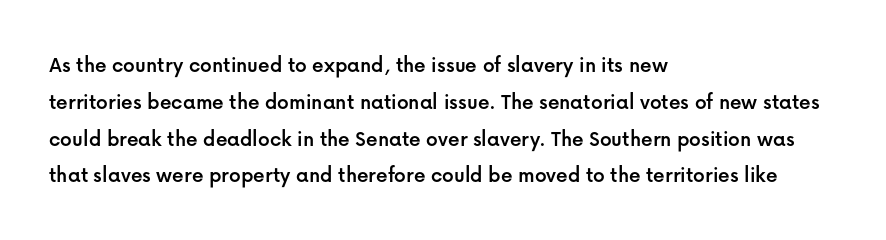
{"italic": "no", "underline": "no", "align": "left", "line_spacing": "normal", "line_spacing_ratio": 1.6, "letter_spacing": "normal", "letter_spacing_em": 0.0, "glyph_px": 23}
